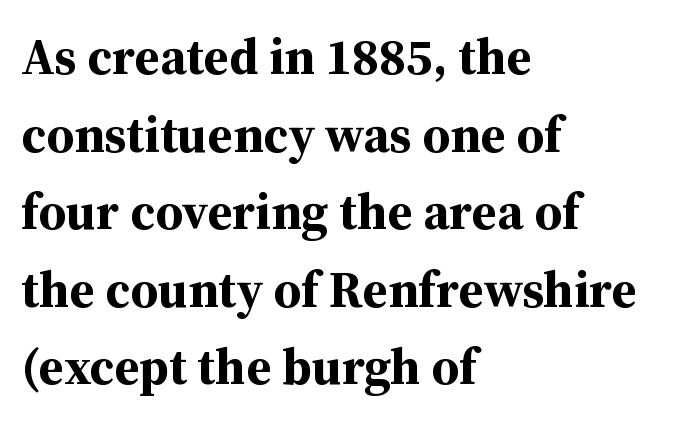
The image shows 51 px bold serif type, upright; set left-aligned, normal line spacing (1.52x), normal letter spacing, not underlined; medium stroke contrast and a medium x-height.
